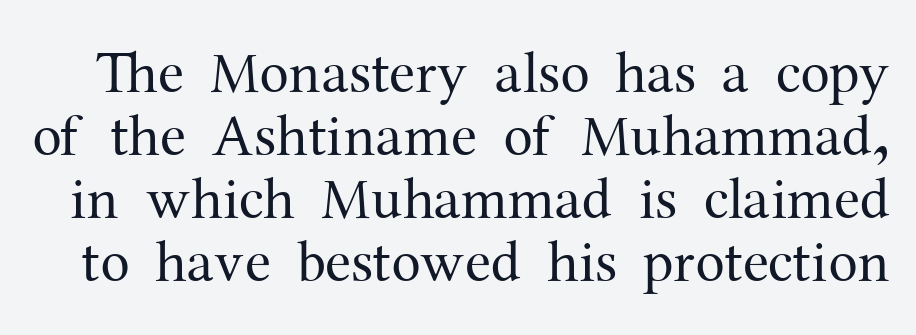
{"serif": "yes", "italic": "no", "bold": "no", "weight": "regular", "width": "normal", "stroke_contrast": "medium", "x_height": "medium", "monospaced": "no", "underline": "no", "line_spacing": "tight", "line_spacing_ratio": 1.07, "letter_spacing": "normal", "letter_spacing_em": 0.0, "glyph_px": 59}
